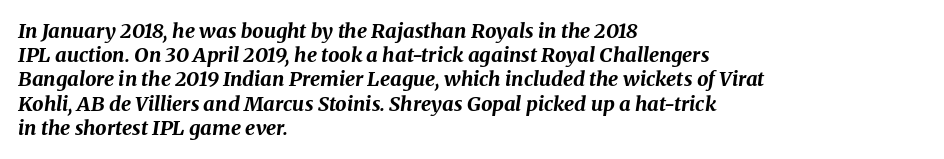
The image shows 20 px bold type, italic (leaning right); set left-aligned, line spacing 1.21x, normal letter spacing, not underlined.
